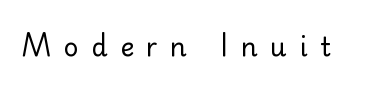
{"italic": "no", "bold": "no", "underline": "no", "letter_spacing": "wide", "letter_spacing_em": 0.48, "glyph_px": 26}
